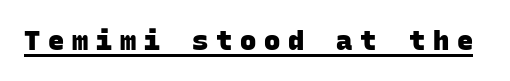
The image shows 27 px bold type; set unusually wide letter spacing (+0.29 em), underlined.
